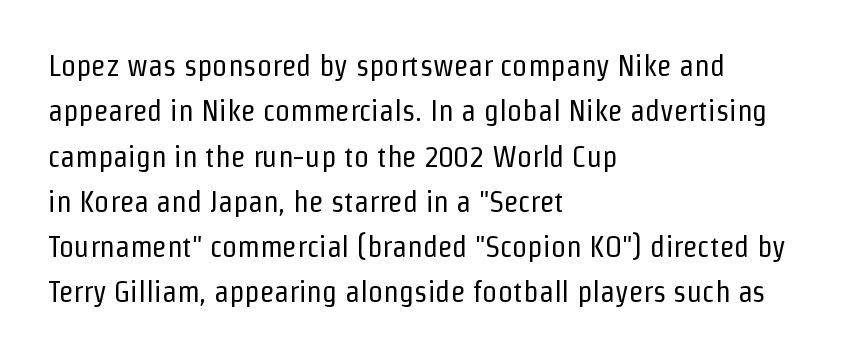
Q: Is the text bold? A: No.
Q: Is the text italic (slanted)? A: No, it is upright.
Q: Is the typeface a serif or a sans-serif typeface? A: Sans-serif.
Q: Is the text underlined? A: No.
Q: How is the paragraph aligned? A: Left-aligned.
Q: Is the spacing between letters normal or unusually wide? A: Normal.
Q: Is the spacing between lines tight, normal or loose? A: Normal.
Q: Width (condensed, normal, or wide)? A: Condensed.
Q: Stroke contrast? A: Low.
Q: x-height? A: Medium.
Q: Monospaced? A: No.
